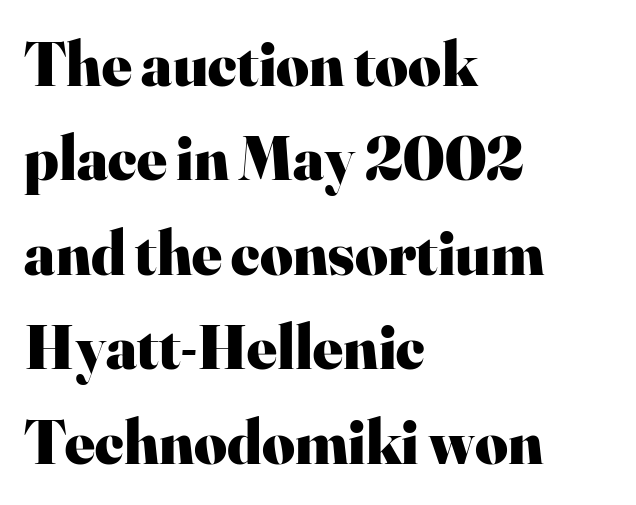
The image shows 63 px heavy serif type, upright; set left-aligned, normal line spacing (1.5x), normal letter spacing, not underlined; high stroke contrast and a small x-height.
